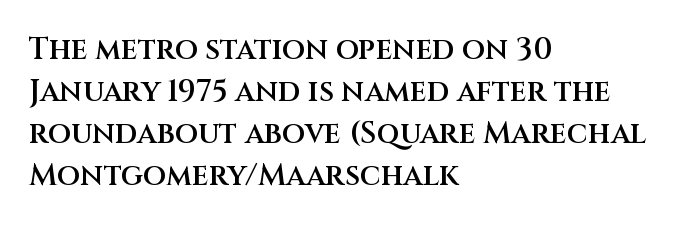
The image shows 30 px semibold sans-serif type, upright; set left-aligned, normal line spacing (1.4x), normal letter spacing, not underlined; medium stroke contrast and a large x-height.
